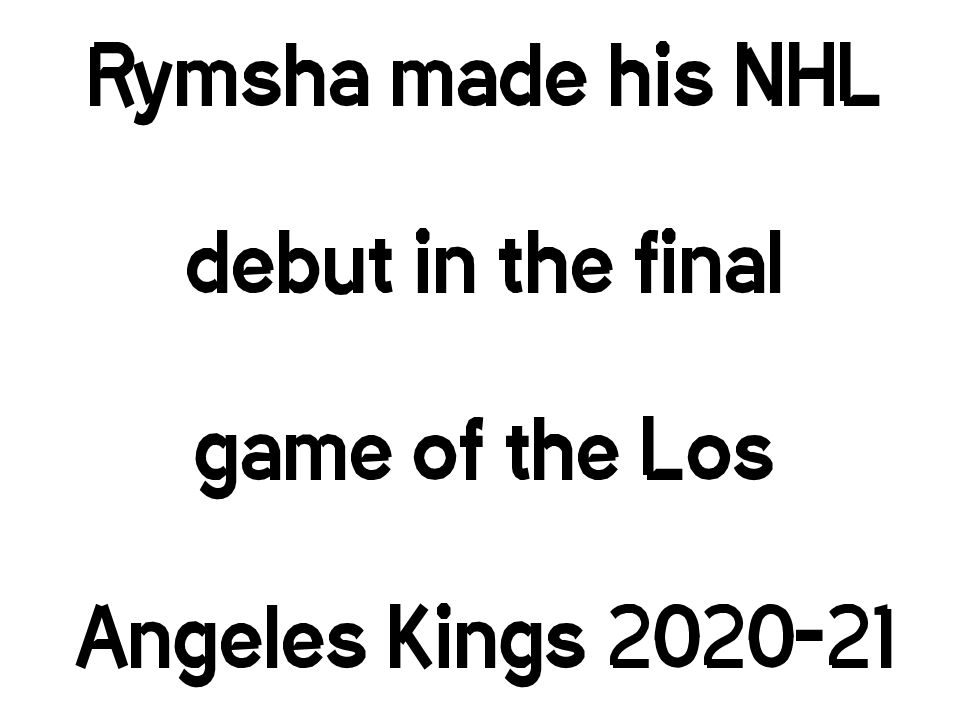
The image shows 78 px condensed sans-serif type, upright; set centered, loose line spacing (2.4x), normal letter spacing, not underlined; low stroke contrast and a medium x-height.
